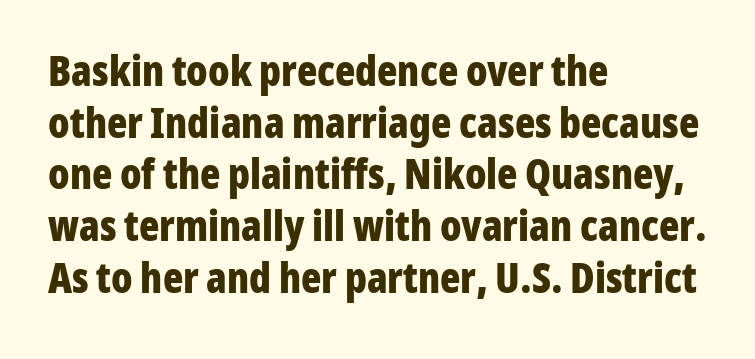
Q: Is the text bold? A: Yes.
Q: Is the text italic (slanted)? A: No, it is upright.
Q: Is the typeface a serif or a sans-serif typeface? A: Sans-serif.
Q: Is the text underlined? A: No.
Q: How is the paragraph aligned? A: Left-aligned.
Q: Is the spacing between letters normal or unusually wide? A: Normal.
Q: Width (condensed, normal, or wide)? A: Condensed.
Q: Stroke contrast? A: Low.
Q: x-height? A: Medium.
Q: Monospaced? A: No.
